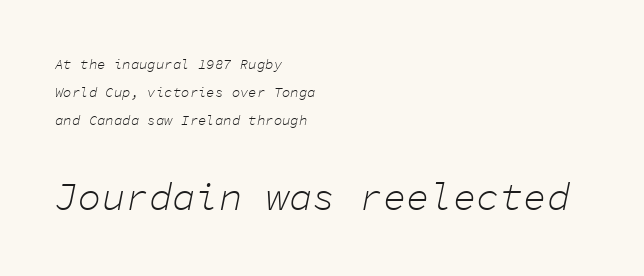
{"italic": "yes", "lean": "right", "slant_degrees": 11, "bold": "no", "weight": "light", "width": "normal", "stroke_contrast": "low", "x_height": "medium", "monospaced": "yes", "underline": "no", "align": "left", "line_spacing": "loose", "line_spacing_ratio": 2.01, "letter_spacing": "normal", "letter_spacing_em": 0.0, "larger_block": "second", "size_ratio": 2.79, "glyph_px": 39}
